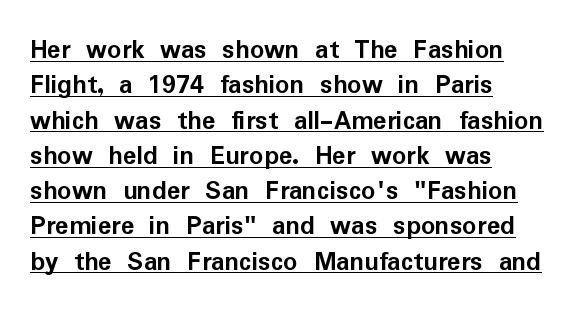
Q: Is the text bold? A: Yes.
Q: Is the text italic (slanted)? A: No, it is upright.
Q: Is the typeface a serif or a sans-serif typeface? A: Sans-serif.
Q: Is the text underlined? A: Yes.
Q: How is the paragraph aligned? A: Left-aligned.
Q: Is the spacing between letters normal or unusually wide? A: Normal.
Q: Is the spacing between lines tight, normal or loose? A: Normal.
Q: Width (condensed, normal, or wide)? A: Normal.
Q: Stroke contrast? A: Low.
Q: x-height? A: Medium.
Q: Monospaced? A: No.
